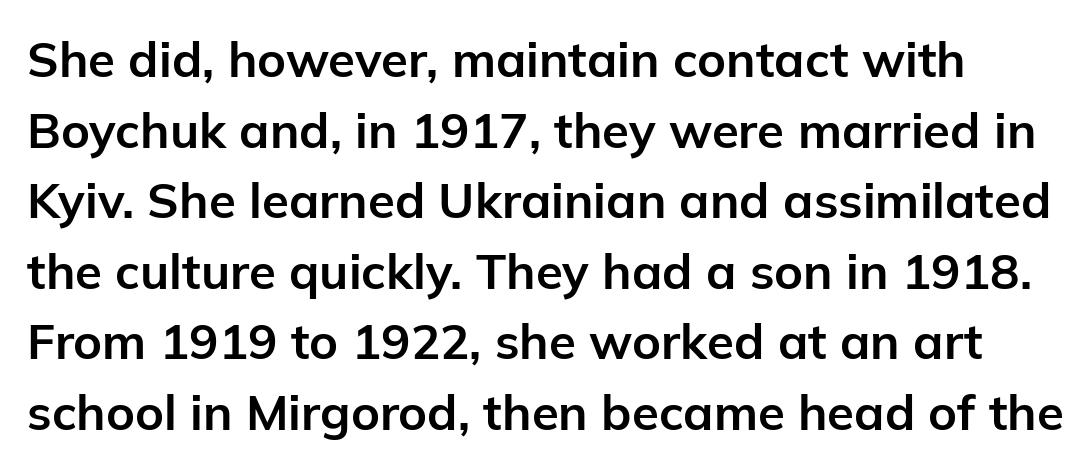
Q: Is the text bold? A: Yes.
Q: Is the text italic (slanted)? A: No, it is upright.
Q: Is the typeface a serif or a sans-serif typeface? A: Sans-serif.
Q: Is the text underlined? A: No.
Q: Is the spacing between letters normal or unusually wide? A: Normal.
Q: Is the spacing between lines tight, normal or loose? A: Normal.
Q: Width (condensed, normal, or wide)? A: Normal.
Q: Stroke contrast? A: Low.
Q: x-height? A: Medium.
Q: Monospaced? A: No.
